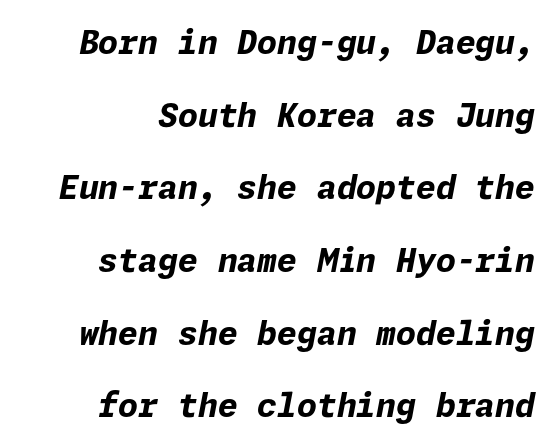
Bold? Absolutely — the strokes are thick and heavy. You could call the tracking neutral — neither tight nor loose. Designer's note — italics engaged. Honestly, the rows look like they've been pulled way apart. The glyphs are unaccompanied by any horizontal stroke below them.
